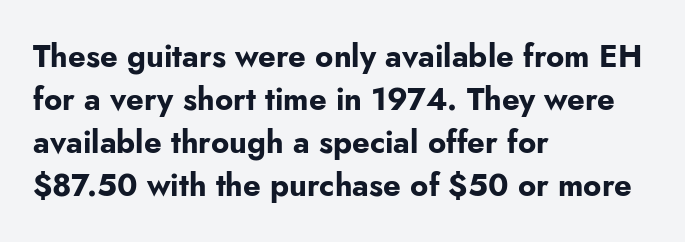
Q: Is the text bold? A: Yes.
Q: Is the text italic (slanted)? A: No, it is upright.
Q: Is the typeface a serif or a sans-serif typeface? A: Sans-serif.
Q: Is the text underlined? A: No.
Q: How is the paragraph aligned? A: Left-aligned.
Q: Is the spacing between letters normal or unusually wide? A: Normal.
Q: Is the spacing between lines tight, normal or loose? A: Normal.
Q: Width (condensed, normal, or wide)? A: Normal.
Q: Stroke contrast? A: Low.
Q: x-height? A: Small.
Q: Monospaced? A: No.
